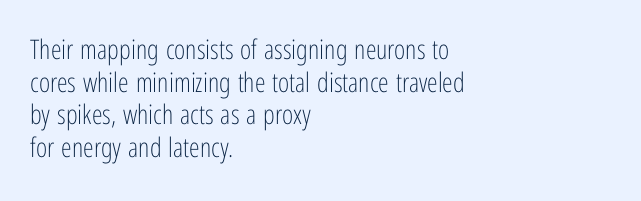
Q: Is the text bold? A: No.
Q: Is the text italic (slanted)? A: No, it is upright.
Q: Is the text underlined? A: No.
Q: How is the paragraph aligned? A: Left-aligned.
Q: Is the spacing between letters normal or unusually wide? A: Normal.
